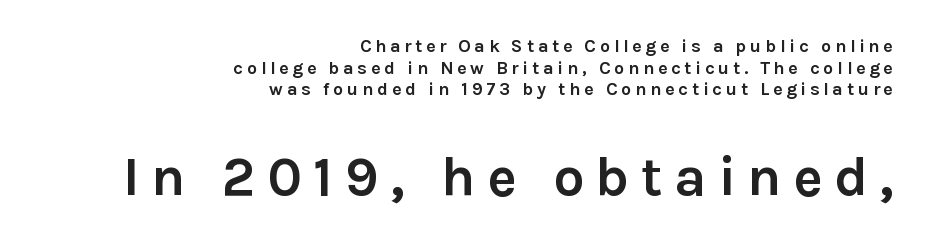
The letters stand upright; this is a roman face. Think of a printed novel: that variable character pitch is what you see here. Compared with a flush-left layout, this one pins lines to the opposite, right side. This is sans-serif lettering, the kind often seen on screens and signage. Which of the two is more prominent by size? The second, at the bottom. A typesetter would call this heavily tracked-out type.
